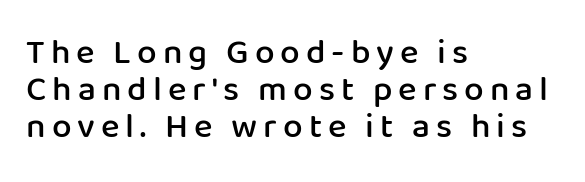
The image shows 35 px semibold sans-serif type, upright; set left-aligned, tight line spacing (1.06x), not underlined; low stroke contrast and a medium x-height.
